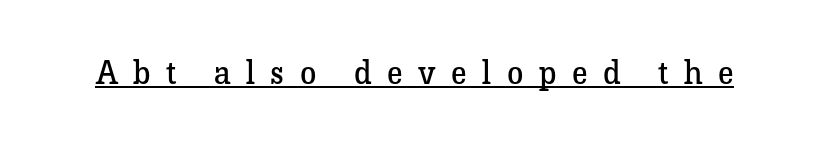
Q: Is the text bold? A: No.
Q: Is the text italic (slanted)? A: No, it is upright.
Q: Is the typeface a serif or a sans-serif typeface? A: Serif.
Q: Is the text underlined? A: Yes.
Q: Is the spacing between letters normal or unusually wide? A: Unusually wide.
Q: Width (condensed, normal, or wide)? A: Normal.
Q: Stroke contrast? A: Low.
Q: x-height? A: Medium.
Q: Monospaced? A: No.
